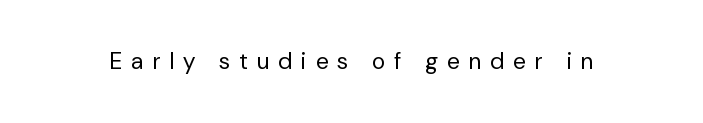
{"italic": "no", "bold": "no", "underline": "no", "letter_spacing": "wide", "letter_spacing_em": 0.41, "glyph_px": 23}
